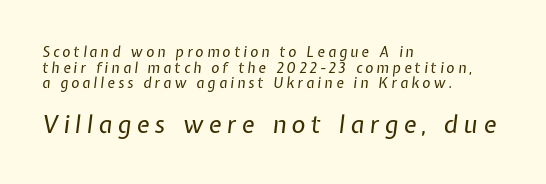
The image shows 24 px text type, italic (leaning right); set left-aligned, tight line spacing (1.12x), unusually wide letter spacing (+0.23 em), not underlined; the second (bottom) block is 1.71x larger.
